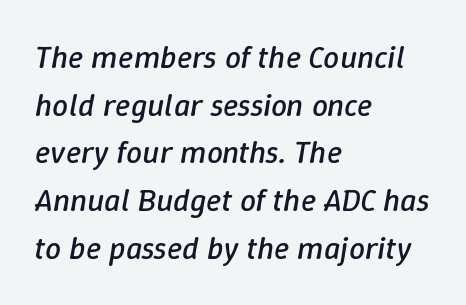
Q: Is the text bold? A: No.
Q: Is the text italic (slanted)? A: Yes, it leans right by about 9 degrees.
Q: Is the text underlined? A: No.
Q: How is the paragraph aligned? A: Left-aligned.
Q: Is the spacing between letters normal or unusually wide? A: Normal.
Q: Is the spacing between lines tight, normal or loose? A: Normal.
Q: Width (condensed, normal, or wide)? A: Normal.
Q: Stroke contrast? A: Low.
Q: x-height? A: Medium.
Q: Monospaced? A: No.
